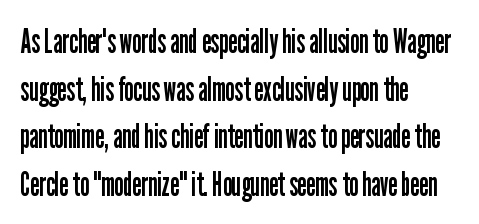
Q: Is the text bold? A: No.
Q: Is the text italic (slanted)? A: No, it is upright.
Q: Is the typeface a serif or a sans-serif typeface? A: Sans-serif.
Q: Is the text underlined? A: No.
Q: How is the paragraph aligned? A: Left-aligned.
Q: Is the spacing between letters normal or unusually wide? A: Normal.
Q: Is the spacing between lines tight, normal or loose? A: Normal.
Q: Width (condensed, normal, or wide)? A: Condensed.
Q: Stroke contrast? A: Low.
Q: x-height? A: Medium.
Q: Monospaced? A: No.
